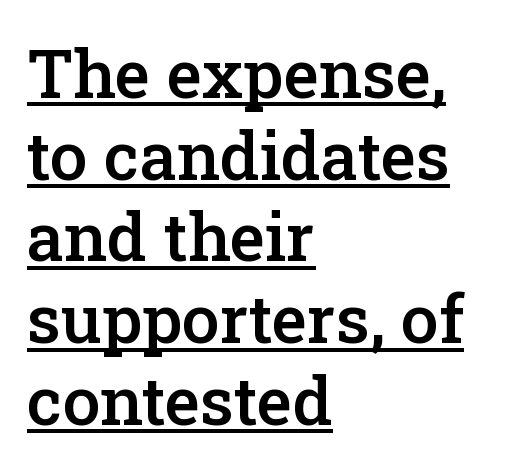
Q: Is the text bold? A: Semi-bold.
Q: Is the text italic (slanted)? A: No, it is upright.
Q: Is the typeface a serif or a sans-serif typeface? A: Serif.
Q: Is the text underlined? A: Yes.
Q: How is the paragraph aligned? A: Left-aligned.
Q: Is the spacing between letters normal or unusually wide? A: Normal.
Q: Width (condensed, normal, or wide)? A: Normal.
Q: Stroke contrast? A: Low.
Q: x-height? A: Medium.
Q: Monospaced? A: No.
